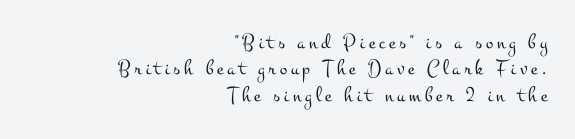
The image shows 22 px text type; set right-aligned, line spacing 1.2x, not underlined.
